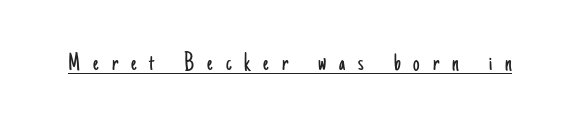
Descenders here cross a horizontal rule under the line. How are the letters spaced? Widely, with obvious added tracking. Does the lettering tilt? It doesn't — this is upright. This is not heavy type; no bold has been used.
